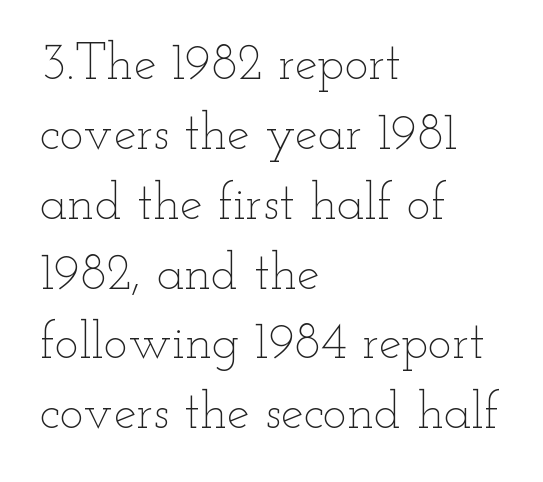
No letter is thick-stroked: the sample isn't bold. Reading down the block, your eye returns to a fixed left position each line. The specimen omits any rule beneath the text block's lines. Regular leading. The line texture is even and compact thanks to regular tracking. The passage shown is typed in a proportional face where columns would drift.
